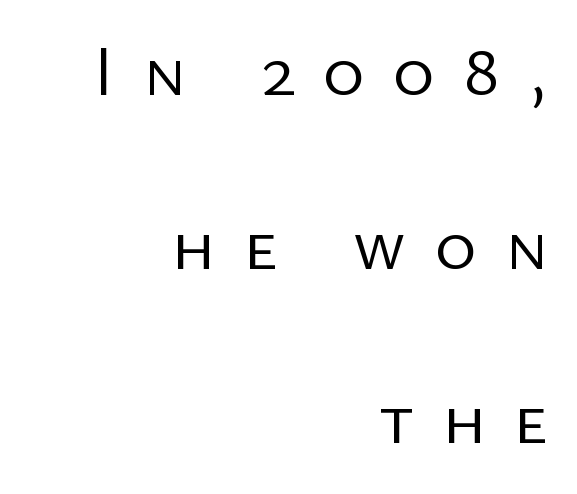
Think of a printed novel: that variable character pitch is what you see here. Posture: straight, roman, zero tilt. The lines are quadded right. If you measured baseline to baseline, you'd find a long distance. The strip under each line holds only bare page.
